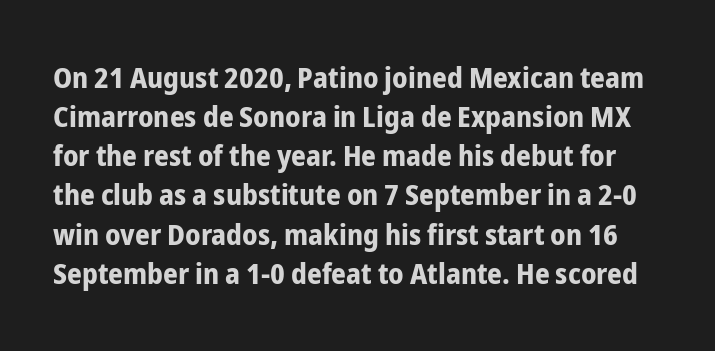
The designer went with a sans here, leaving each stem footless. Proportional: the letters do not fall into vertical columns. Descender tails drop into unmarked territory. On the weight axis this lands at bold, roughly 700. Characters follow at the spacing the type designer built in. The typography opts for an upright posture over an oblique one.
